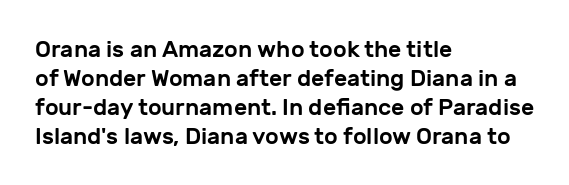
Q: Is the text italic (slanted)? A: No, it is upright.
Q: Is the text underlined? A: No.
Q: How is the paragraph aligned? A: Left-aligned.
Q: Is the spacing between letters normal or unusually wide? A: Normal.
Q: Is the spacing between lines tight, normal or loose? A: Normal.
